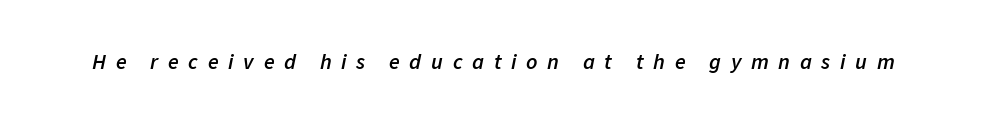
The image shows 22 px text type, italic (leaning right); set unusually wide letter spacing (+0.44 em), not underlined.
